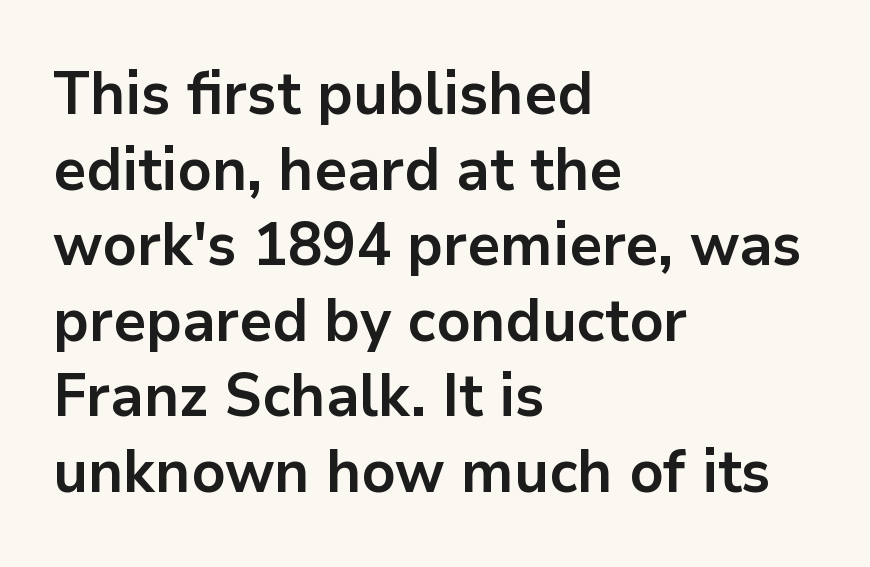
Q: Is the text bold? A: Yes.
Q: Is the text italic (slanted)? A: No, it is upright.
Q: Is the typeface a serif or a sans-serif typeface? A: Sans-serif.
Q: Is the text underlined? A: No.
Q: How is the paragraph aligned? A: Left-aligned.
Q: Is the spacing between letters normal or unusually wide? A: Normal.
Q: Is the spacing between lines tight, normal or loose? A: Normal.
Q: Width (condensed, normal, or wide)? A: Normal.
Q: Stroke contrast? A: Low.
Q: x-height? A: Medium.
Q: Monospaced? A: No.
